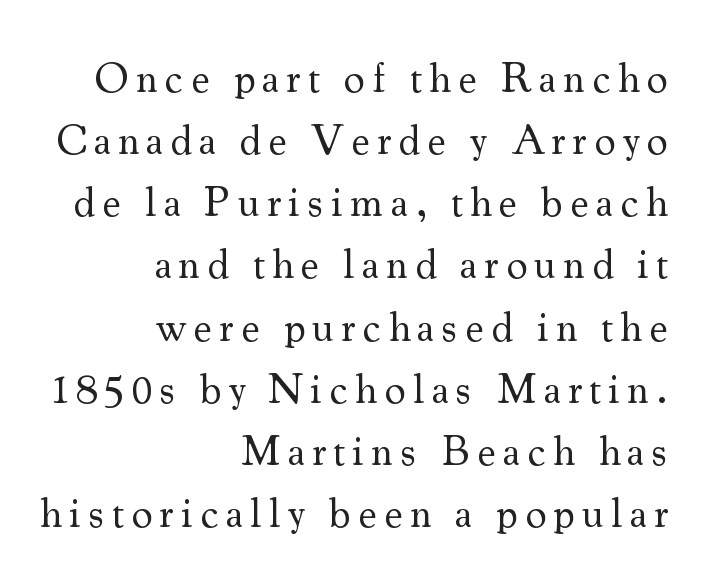
{"serif": "yes", "italic": "no", "bold": "no", "weight": "regular", "width": "normal", "stroke_contrast": "medium", "x_height": "small", "monospaced": "no", "underline": "no", "align": "right", "line_spacing": "normal", "line_spacing_ratio": 1.48, "glyph_px": 42}
